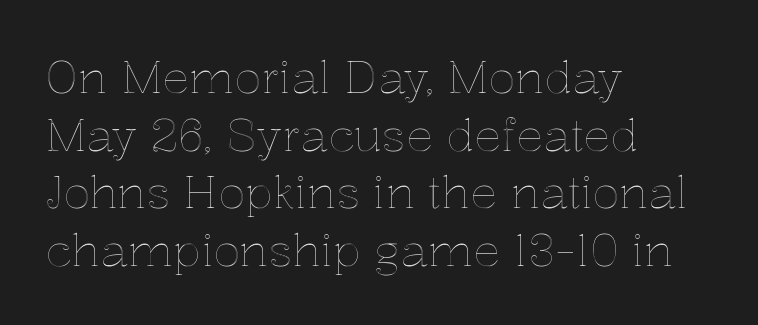
Q: Is the text italic (slanted)? A: No, it is upright.
Q: Is the text underlined? A: No.
Q: How is the paragraph aligned? A: Left-aligned.
Q: Is the spacing between letters normal or unusually wide? A: Normal.
Q: Is the spacing between lines tight, normal or loose? A: Normal.
Q: Width (condensed, normal, or wide)? A: Normal.
Q: x-height? A: Medium.
Q: Monospaced? A: No.
